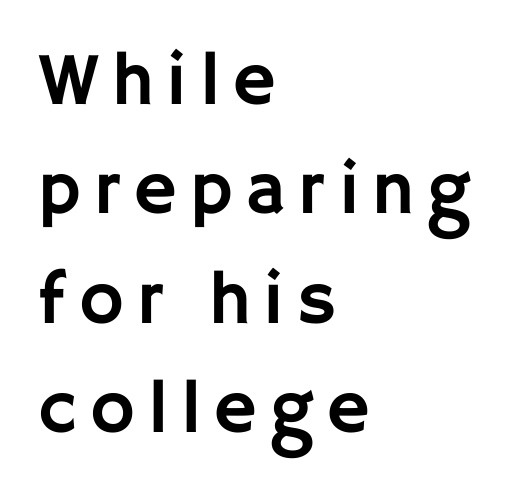
The image shows 75 px sans-serif type, upright; set left-aligned, normal line spacing (1.46x), not underlined; low stroke contrast and a large x-height.
